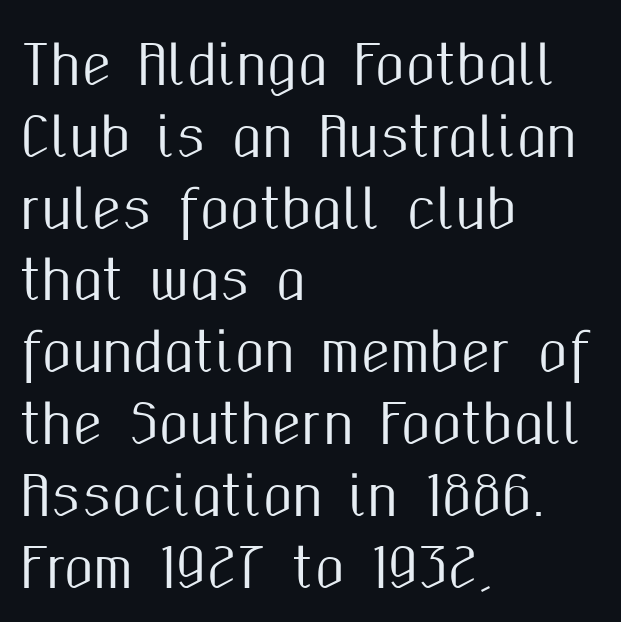
Observe the ordinary spacing: letters are neighbours, not strangers. Observe the absence of serifs on each vertical stroke in this sample. The leading is moderate, giving the passage an even texture. No word sits above an underline. Vertical strokes here are truly vertical.
